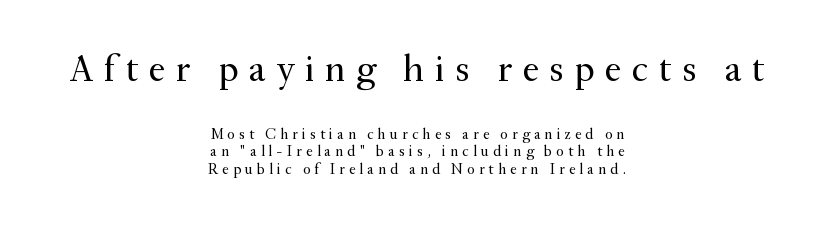
Q: Is the text bold? A: No.
Q: Is the text italic (slanted)? A: No, it is upright.
Q: Is the typeface a serif or a sans-serif typeface? A: Serif.
Q: Is the text underlined? A: No.
Q: How is the paragraph aligned? A: Centered.
Q: Is the spacing between letters normal or unusually wide? A: Unusually wide.
Q: Which block of text is set in a larger size, the first (top) or the second (bottom)? A: The first (top) one.
Q: Width (condensed, normal, or wide)? A: Normal.
Q: Stroke contrast? A: Medium.
Q: x-height? A: Small.
Q: Monospaced? A: No.
